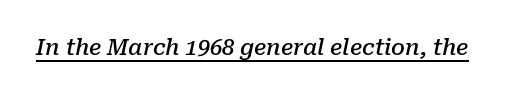
The image shows 22 px text type, italic (leaning right); set normal letter spacing, underlined.
